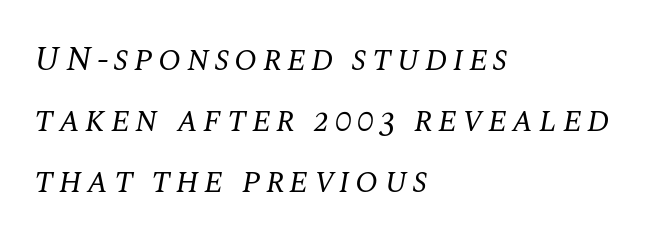
Q: Is the text bold? A: No.
Q: Is the text italic (slanted)? A: Yes, it leans right by about 10 degrees.
Q: Is the typeface a serif or a sans-serif typeface? A: Serif.
Q: Is the text underlined? A: No.
Q: How is the paragraph aligned? A: Left-aligned.
Q: Width (condensed, normal, or wide)? A: Normal.
Q: Stroke contrast? A: Medium.
Q: x-height? A: Large.
Q: Monospaced? A: No.
